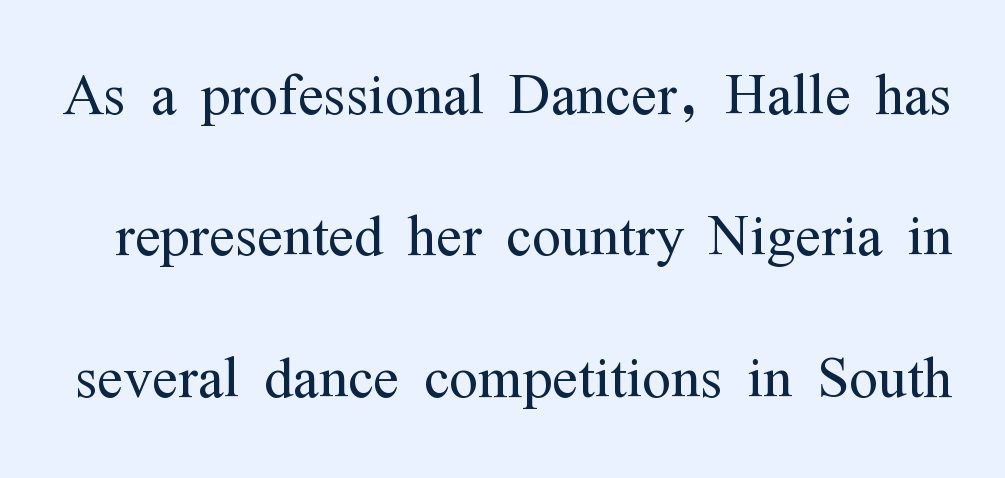
{"serif": "yes", "italic": "no", "bold": "no", "weight": "light", "width": "condensed", "stroke_contrast": "medium", "x_height": "medium", "monospaced": "no", "underline": "no", "line_spacing_ratio": 1.86, "letter_spacing": "normal", "letter_spacing_em": 0.0, "glyph_px": 76}
